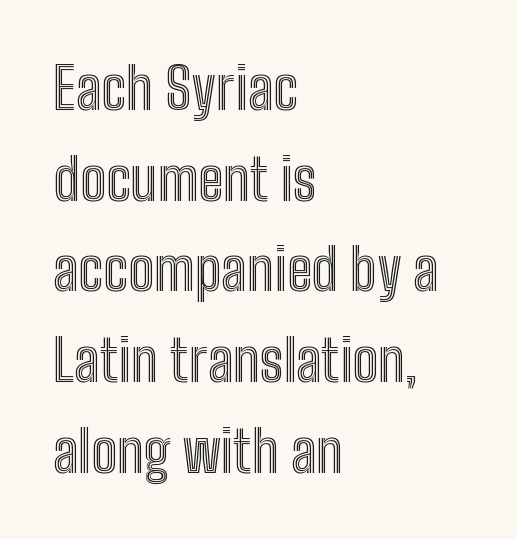
Q: Is the text italic (slanted)? A: No, it is upright.
Q: Is the text underlined? A: No.
Q: How is the paragraph aligned? A: Left-aligned.
Q: Is the spacing between letters normal or unusually wide? A: Normal.
Q: Is the spacing between lines tight, normal or loose? A: Normal.
Q: Width (condensed, normal, or wide)? A: Condensed.
Q: x-height? A: Medium.
Q: Monospaced? A: No.
